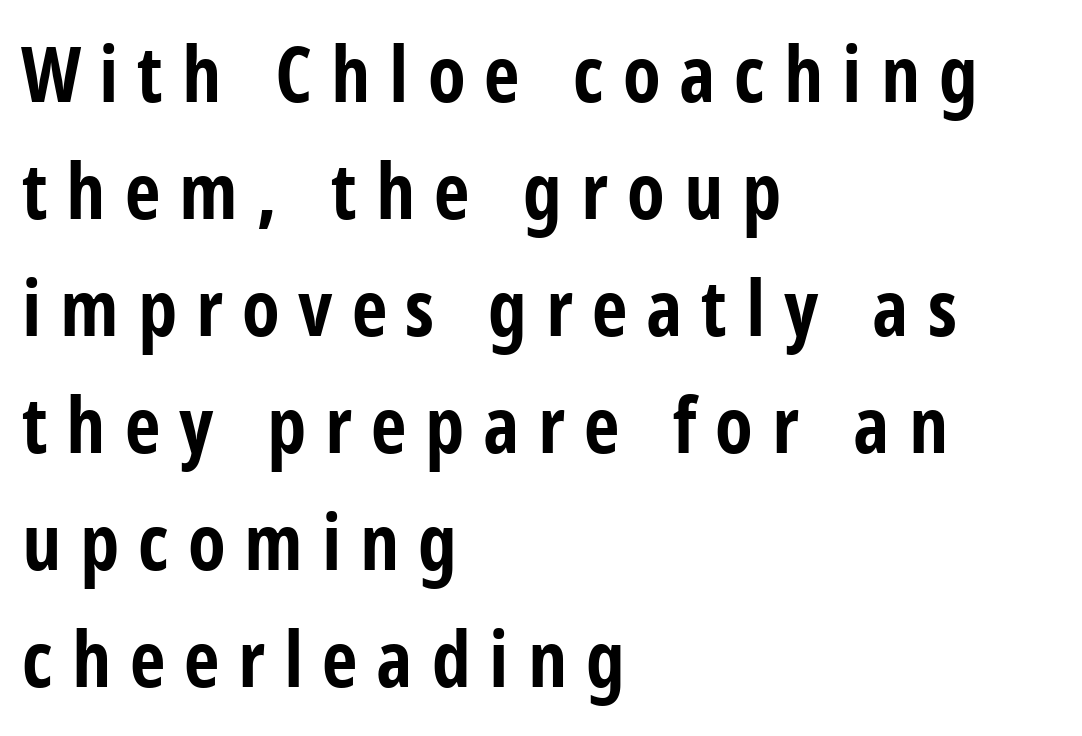
Q: Is the text bold? A: Yes.
Q: Is the text italic (slanted)? A: No, it is upright.
Q: Is the typeface a serif or a sans-serif typeface? A: Sans-serif.
Q: Is the text underlined? A: No.
Q: How is the paragraph aligned? A: Left-aligned.
Q: Is the spacing between letters normal or unusually wide? A: Unusually wide.
Q: Is the spacing between lines tight, normal or loose? A: Normal.
Q: Width (condensed, normal, or wide)? A: Condensed.
Q: Stroke contrast? A: Low.
Q: x-height? A: Medium.
Q: Monospaced? A: No.
